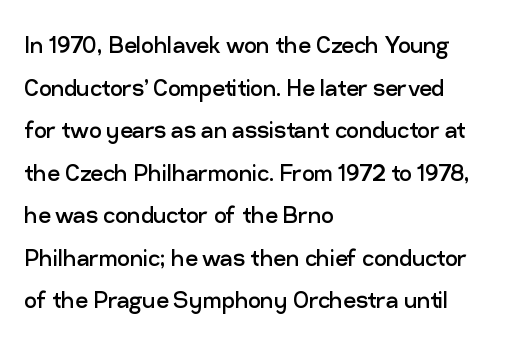
Tracking value appears to be zero — textbook default spacing. Alignment: flush left. In terms of letterform style, serifs are entirely absent. The weight tops out at a normal text grade.
